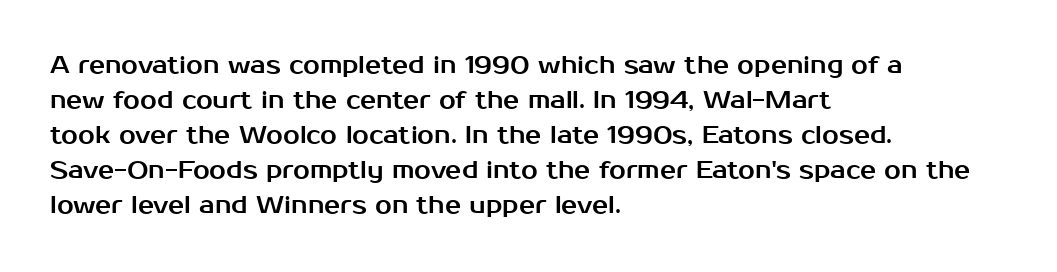
Style check: upright. The designer left line spacing at the default. Casual observation: everything's shoved over to the left. Tracking here is standard; glyphs follow each other at the usual distance. The foot of each line stays bare and open.
